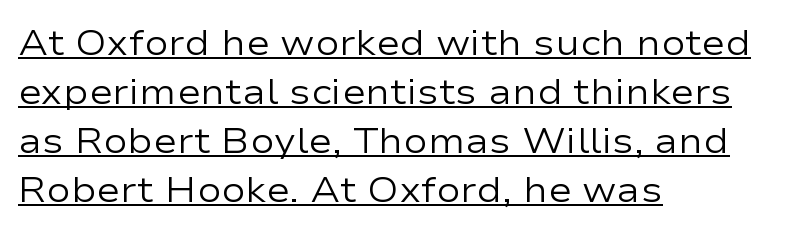
The image shows 36 px regular-weight, wide sans-serif type, upright; set left-aligned, normal line spacing (1.36x), normal letter spacing, underlined; low stroke contrast and a medium x-height.
